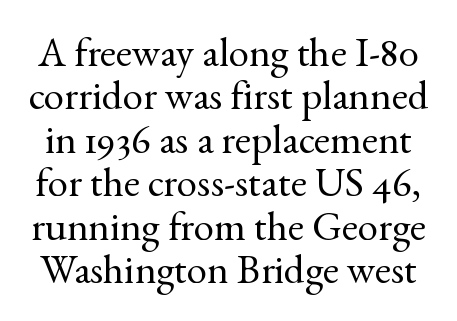
The image shows 41 px regular-weight serif type, upright; set tight line spacing (1.06x), normal letter spacing, not underlined; a small x-height.
